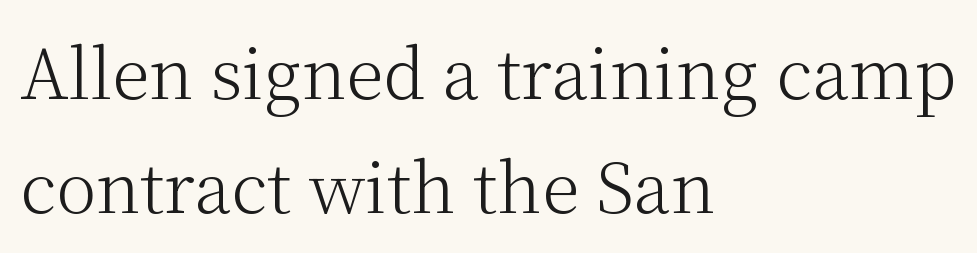
The image shows 68 px light serif type, upright; set left-aligned, normal line spacing (1.67x), normal letter spacing, not underlined; medium stroke contrast and a medium x-height.
